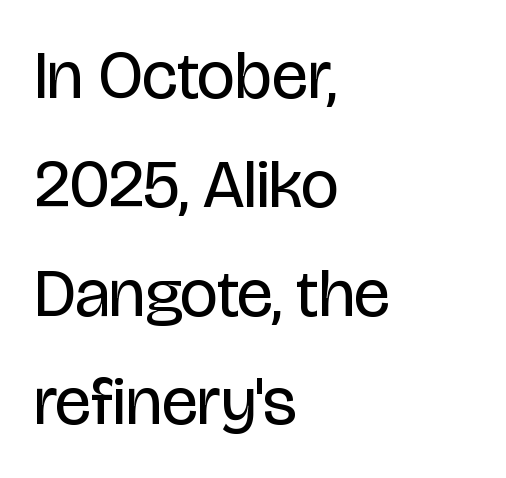
{"serif": "no", "italic": "no", "bold": "no", "weight": "regular", "width": "condensed", "stroke_contrast": "low", "x_height": "large", "monospaced": "no", "underline": "no", "align": "left", "line_spacing": "normal", "line_spacing_ratio": 1.6, "letter_spacing": "normal", "letter_spacing_em": 0.0, "glyph_px": 68}
